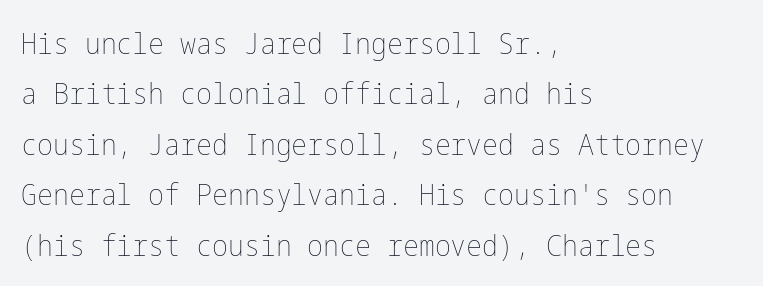
{"italic": "no", "bold": "no", "weight": "thin", "width": "condensed", "stroke_contrast": "low", "x_height": "medium", "underline": "no", "align": "left", "line_spacing": "normal", "line_spacing_ratio": 1.68, "letter_spacing": "normal", "letter_spacing_em": 0.0, "glyph_px": 30}
